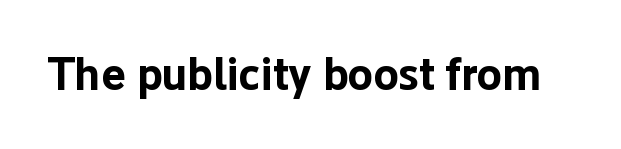
The image shows 46 px bold sans-serif type, upright; set normal letter spacing, not underlined; low stroke contrast and a medium x-height.
